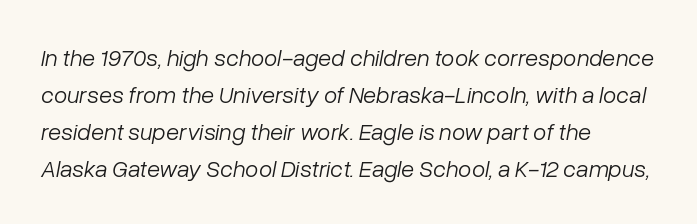
These lines were composed using italics. Summary of weight: not heavy and not bold. Spacing between characters is what you'd get straight out of the box. Summary of vertical rhythm: regular, with standard interline spacing. Casual observation: everything's shoved over to the left.
